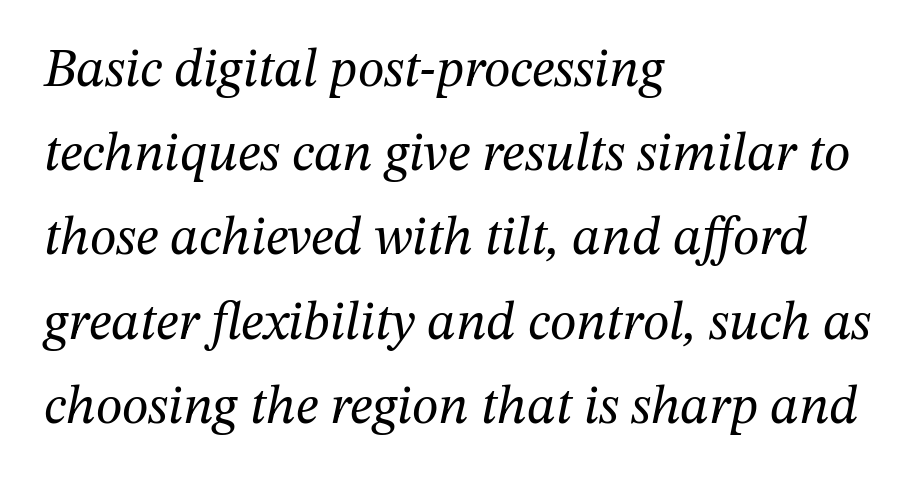
{"serif": "yes", "italic": "yes", "lean": "right", "slant_degrees": 12, "bold": "no", "weight": "regular", "width": "normal", "stroke_contrast": "medium", "x_height": "medium", "monospaced": "no", "underline": "no", "align": "left", "line_spacing": "normal", "line_spacing_ratio": 1.56, "letter_spacing": "normal", "letter_spacing_em": 0.0, "glyph_px": 54}
